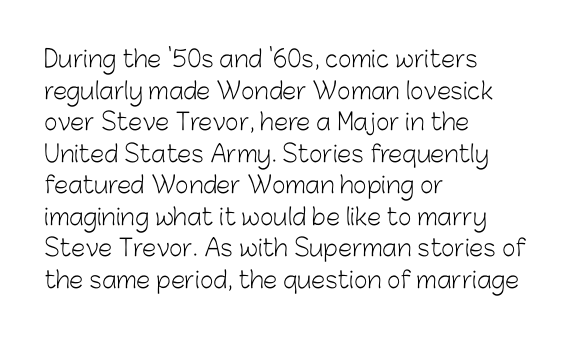
{"italic": "no", "bold": "no", "underline": "no", "align": "left", "line_spacing": "normal", "line_spacing_ratio": 1.37, "letter_spacing": "normal", "letter_spacing_em": 0.0, "glyph_px": 23}
